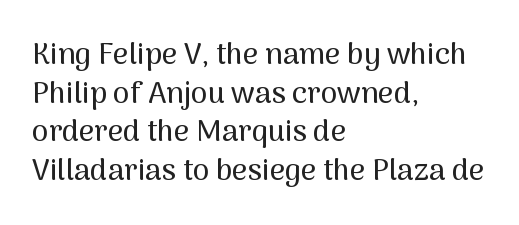
The image shows 30 px sans-serif type, upright; set left-aligned, normal line spacing (1.29x), normal letter spacing, not underlined; medium stroke contrast and a medium x-height.
